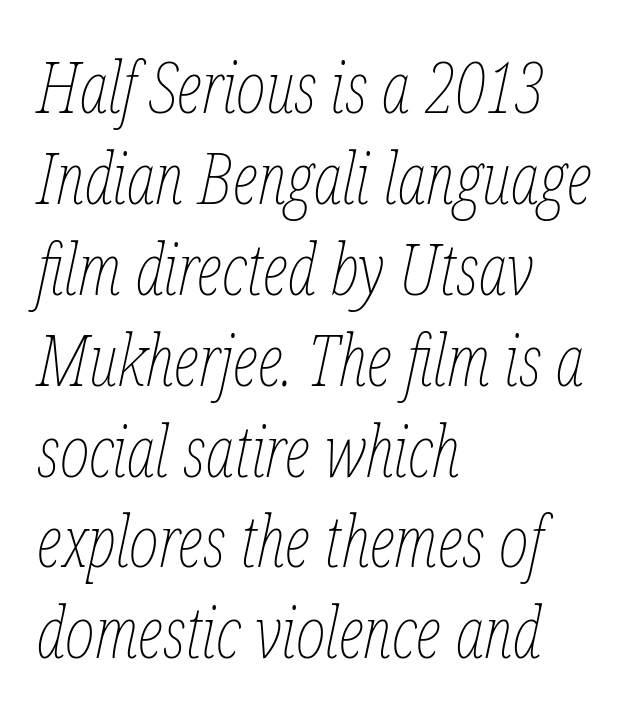
The image shows 71 px thin, condensed type, italic (leaning right); set left-aligned, normal line spacing (1.28x), normal letter spacing, not underlined; low stroke contrast and a medium x-height.
